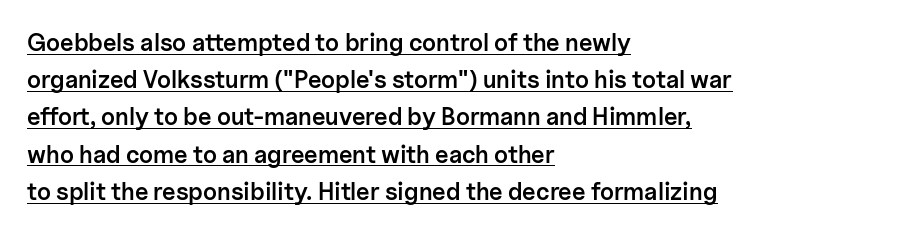
Q: Is the text bold? A: Semi-bold.
Q: Is the text italic (slanted)? A: No, it is upright.
Q: Is the text underlined? A: Yes.
Q: How is the paragraph aligned? A: Left-aligned.
Q: Is the spacing between letters normal or unusually wide? A: Normal.
Q: Is the spacing between lines tight, normal or loose? A: Normal.
